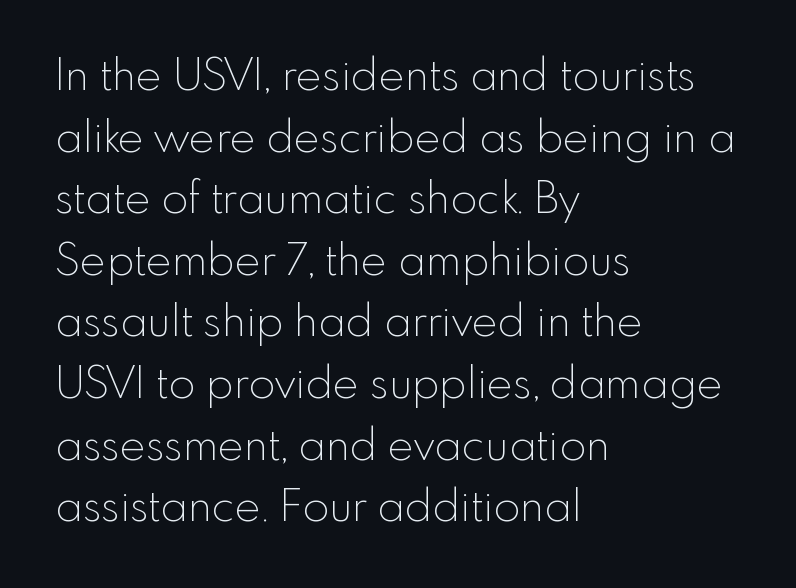
{"serif": "no", "italic": "no", "bold": "no", "weight": "thin", "width": "normal", "x_height": "small", "monospaced": "no", "underline": "no", "align": "left", "line_spacing": "normal", "line_spacing_ratio": 1.4, "letter_spacing": "normal", "letter_spacing_em": 0.0, "glyph_px": 44}
